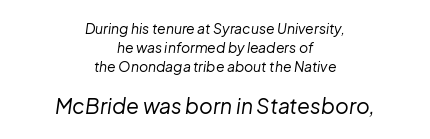
The image shows 21 px text type, italic (leaning right); set centered, normal line spacing (1.34x), normal letter spacing, not underlined; the second (bottom) block is 1.5x larger.
